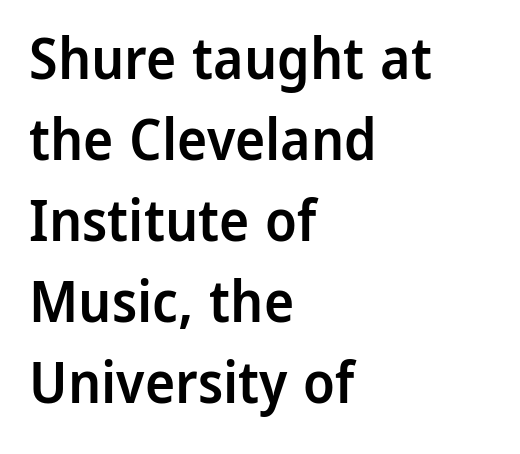
These lines keep a tight, regular rhythm from letter to letter. These lines are rendered in a variable-pitch font. The lettering holds an erect, upright posture throughout. The baseline area is clear. This rendering employs a face without finishing strokes, i.e., a sans-serif.
